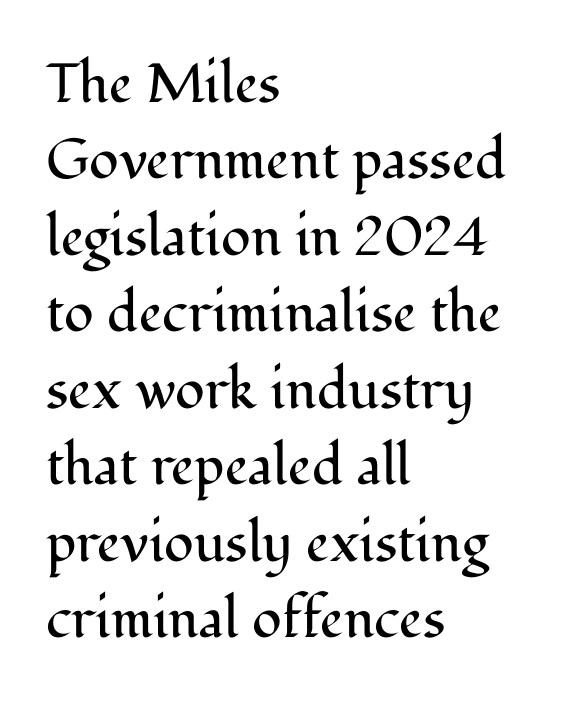
Casual observation: everything's shoved over to the left. The face used here is rendered with its standard letterfit. Notice how the stems are strictly vertical — no italics here. The font family rendered here belongs to the serif group.
